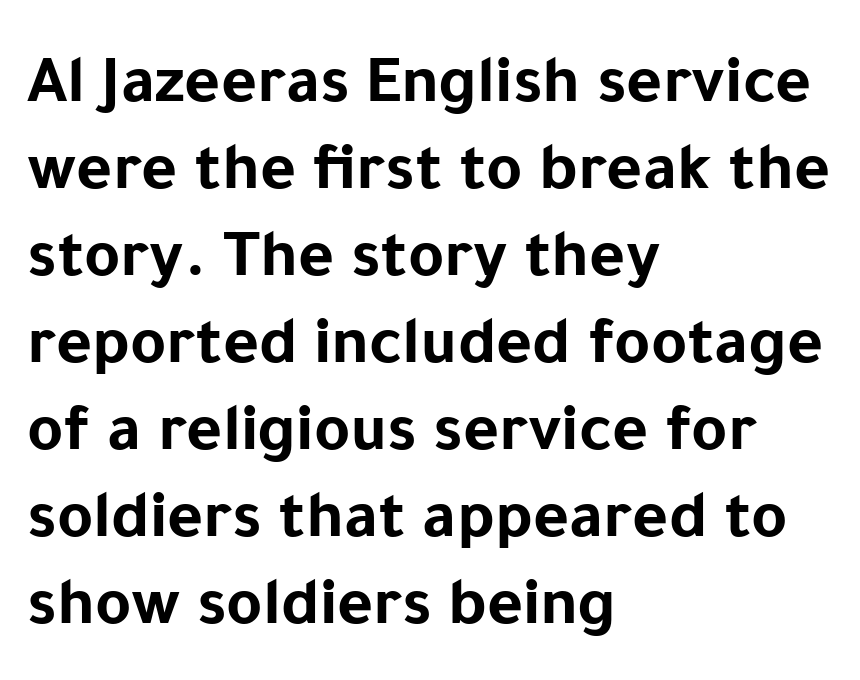
The image shows 69 px bold sans-serif type, upright; set left-aligned, normal line spacing (1.26x), normal letter spacing, not underlined; low stroke contrast and a medium x-height.
